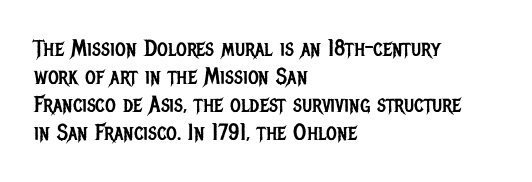
Q: Is the text bold? A: No.
Q: Is the text italic (slanted)? A: No, it is upright.
Q: Is the text underlined? A: No.
Q: How is the paragraph aligned? A: Left-aligned.
Q: Is the spacing between letters normal or unusually wide? A: Normal.
